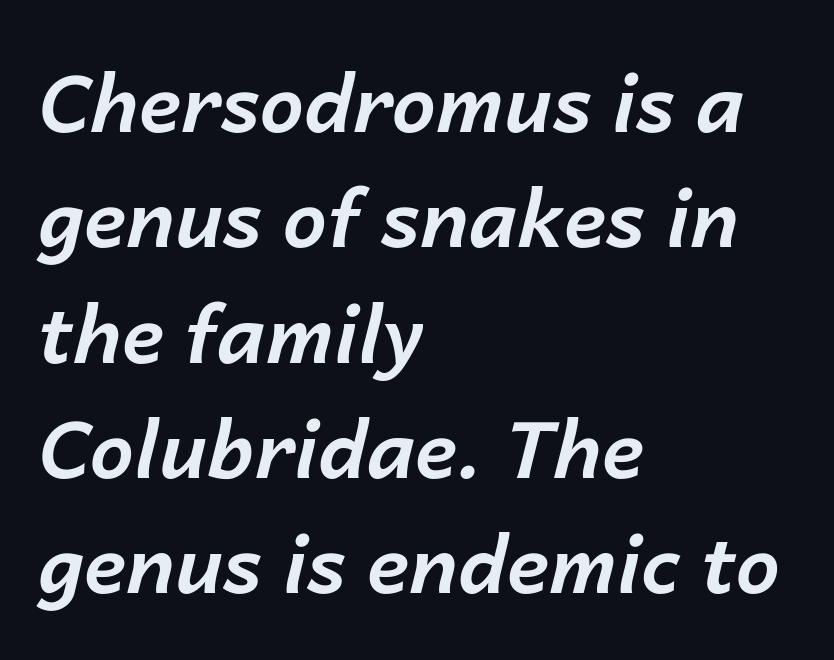
The glyphs look as if they've been sheared to an angle. Does the weight exceed regular? Yes, all the way to bold. A bare baseline throughout the passage. This block has exactly the height ordinary leading produces.
